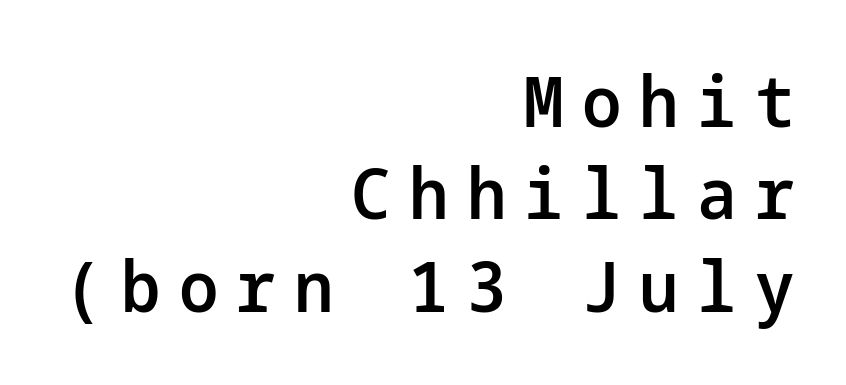
Nope, no serifs anywhere on these letters. This is the regular roman posture of the typeface. All the whitespace from short lines collects on the left. The face used here is a semibold: visibly heavier than regular, lighter than bold.
